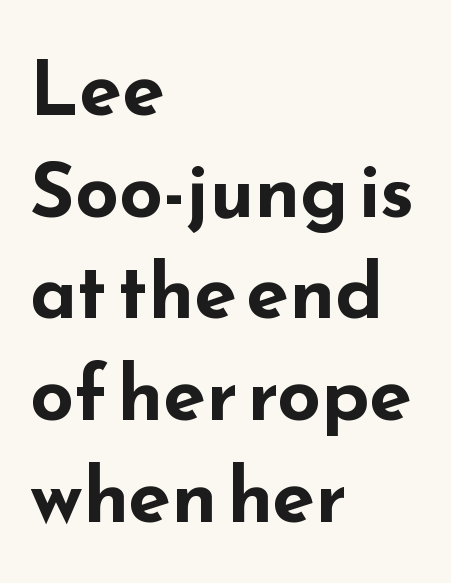
Summary of weight: heavy, a full bold. Stroke terminals: plain, sans-serif. Tracking value appears to be zero — textbook default spacing. When letters stand straight like this, we call the style roman or upright. Character widths vary here, with narrow letters taking less room than wide ones.
